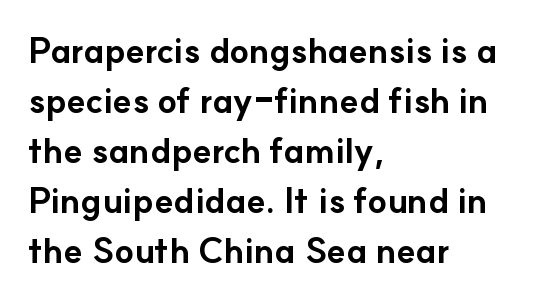
The image shows 35 px bold sans-serif type, upright; set left-aligned, normal line spacing (1.43x), normal letter spacing, not underlined; low stroke contrast and a small x-height.
